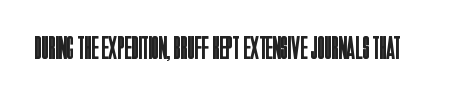
The image shows 33 px regular-weight, condensed sans-serif type, upright; set normal letter spacing, not underlined; low stroke contrast and a large x-height.
